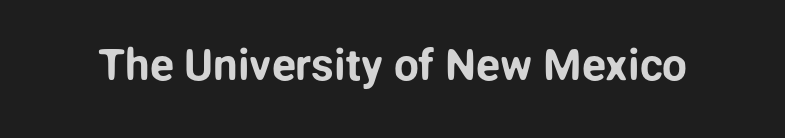
The image shows 44 px sans-serif type, upright; set normal letter spacing, not underlined; low stroke contrast and a medium x-height.
